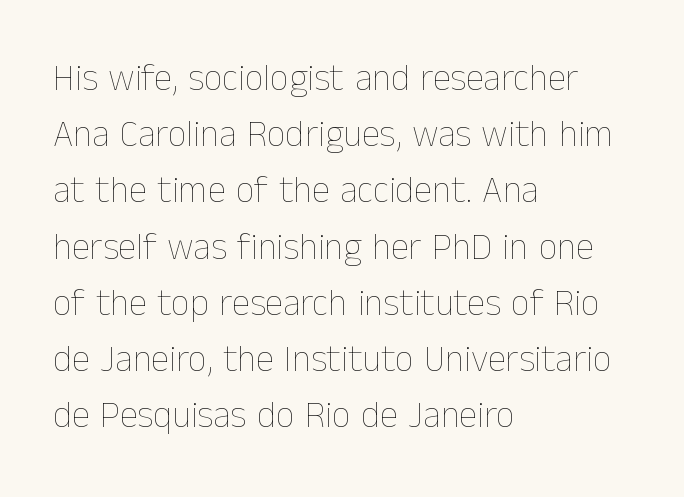
Q: Is the text bold? A: No.
Q: Is the text italic (slanted)? A: No, it is upright.
Q: Is the text underlined? A: No.
Q: How is the paragraph aligned? A: Left-aligned.
Q: Is the spacing between letters normal or unusually wide? A: Normal.
Q: Is the spacing between lines tight, normal or loose? A: Normal.
Q: Width (condensed, normal, or wide)? A: Normal.
Q: Stroke contrast? A: Low.
Q: x-height? A: Medium.
Q: Monospaced? A: No.
